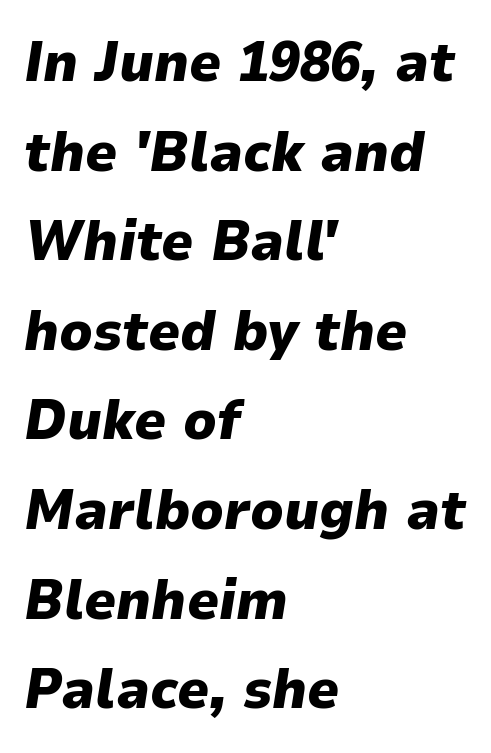
{"italic": "yes", "lean": "right", "slant_degrees": 9, "bold": "yes", "weight": "heavy", "width": "normal", "stroke_contrast": "low", "x_height": "medium", "monospaced": "no", "underline": "no", "align": "left", "line_spacing": "normal", "line_spacing_ratio": 1.6, "letter_spacing": "normal", "letter_spacing_em": 0.0, "glyph_px": 56}
